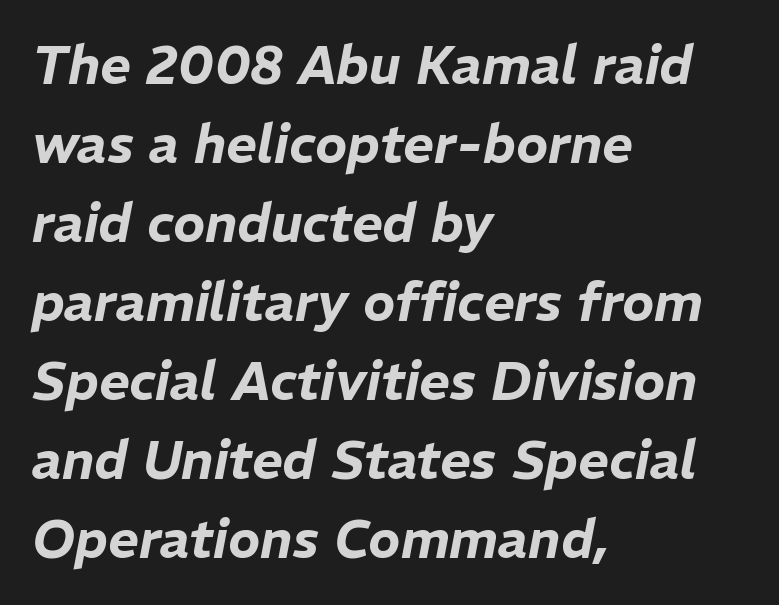
The image shows 53 px text type, italic (leaning right); set left-aligned, normal line spacing (1.49x), normal letter spacing, not underlined; low stroke contrast and a medium x-height.
